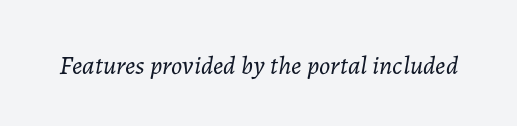
{"italic": "yes", "lean": "right", "slant_degrees": 7, "bold": "no", "underline": "no", "letter_spacing": "normal", "letter_spacing_em": 0.0, "glyph_px": 26}
